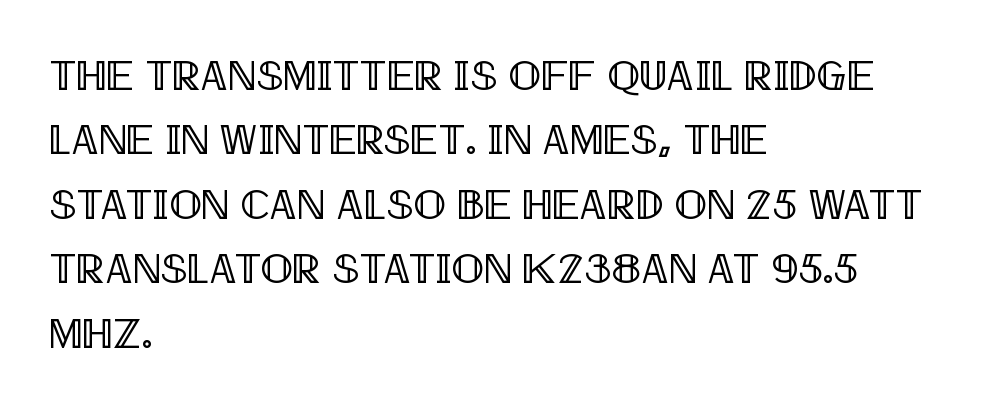
{"italic": "no", "width": "condensed", "x_height": "large", "monospaced": "no", "underline": "no", "align": "left", "line_spacing": "normal", "line_spacing_ratio": 1.5, "letter_spacing": "normal", "letter_spacing_em": 0.0, "glyph_px": 43}
